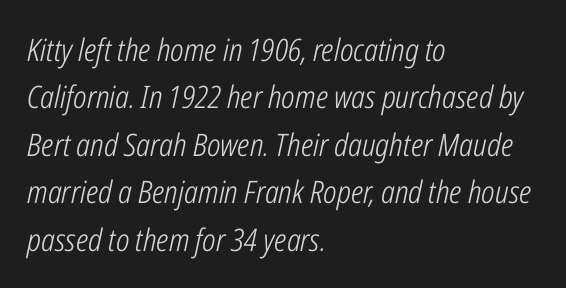
Q: Is the text bold? A: No.
Q: Is the text italic (slanted)? A: Yes, it leans right by about 12 degrees.
Q: Is the text underlined? A: No.
Q: How is the paragraph aligned? A: Left-aligned.
Q: Is the spacing between letters normal or unusually wide? A: Normal.
Q: Is the spacing between lines tight, normal or loose? A: Normal.
Q: Width (condensed, normal, or wide)? A: Condensed.
Q: Stroke contrast? A: Low.
Q: x-height? A: Medium.
Q: Monospaced? A: No.
